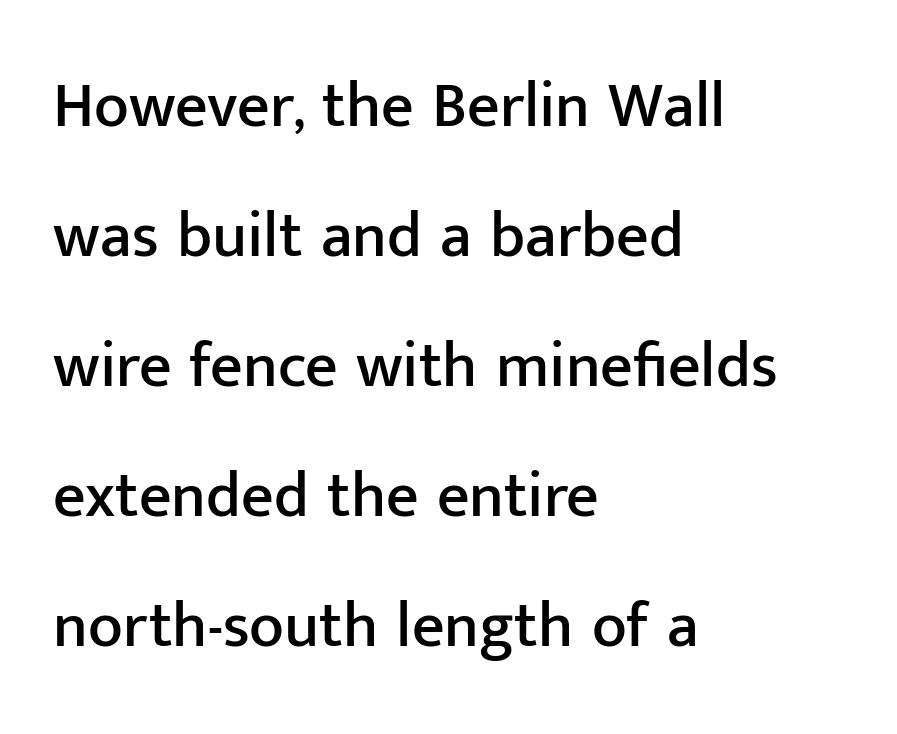
The image shows 64 px sans-serif type, upright; set left-aligned, loose line spacing (2.03x), normal letter spacing, not underlined; low stroke contrast and a medium x-height.
